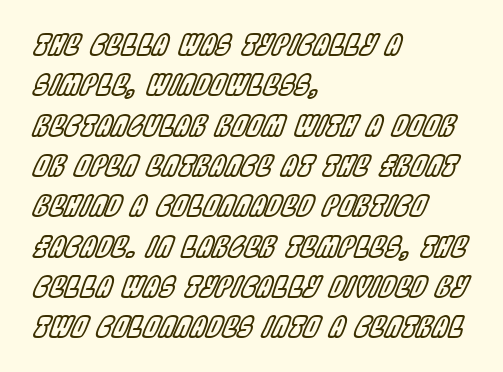
The image shows 28 px condensed type, italic (leaning right); set left-aligned, normal line spacing (1.44x), normal letter spacing, not underlined; a large x-height.
